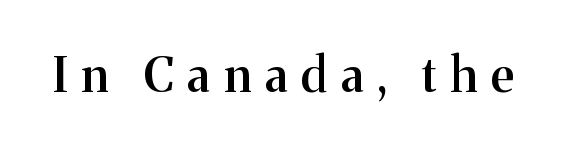
The image shows 48 px semibold serif type, upright; set unusually wide letter spacing (+0.29 em), not underlined; medium stroke contrast and a medium x-height.
